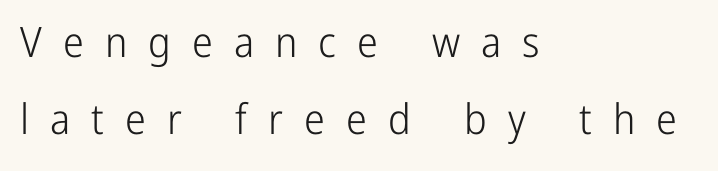
{"serif": "no", "italic": "no", "bold": "no", "weight": "light", "width": "condensed", "stroke_contrast": "low", "x_height": "medium", "monospaced": "no", "underline": "no", "align": "left", "line_spacing_ratio": 1.83, "letter_spacing": "wide", "letter_spacing_em": 0.5, "glyph_px": 42}
